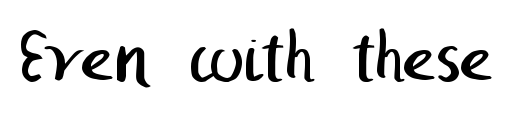
The area under the type is left untouched. The designer went with a sans here, leaving each stem footless. A typesetter would call this zero additional tracking. The weight would be labelled regular, book, light, or lighter still.
